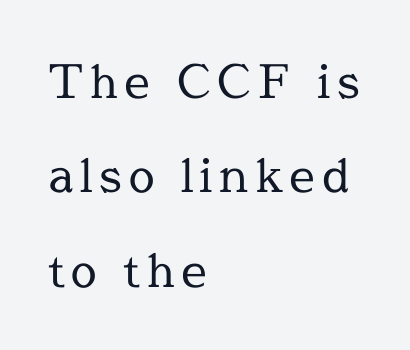
{"serif": "yes", "italic": "no", "bold": "no", "weight": "regular", "width": "normal", "x_height": "medium", "monospaced": "no", "underline": "no", "align": "left", "line_spacing": "loose", "line_spacing_ratio": 2.05, "glyph_px": 46}
